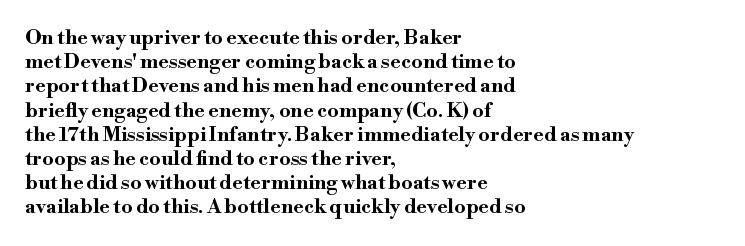
{"italic": "no", "bold": "yes", "underline": "no", "align": "left", "line_spacing_ratio": 1.21, "letter_spacing": "normal", "letter_spacing_em": 0.0, "glyph_px": 20}
